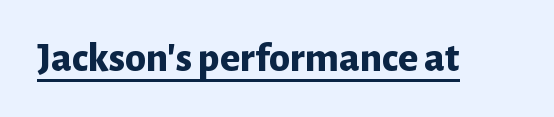
{"serif": "no", "italic": "no", "bold": "yes", "weight": "bold", "width": "normal", "stroke_contrast": "low", "x_height": "medium", "monospaced": "no", "underline": "yes", "letter_spacing": "normal", "letter_spacing_em": 0.0, "glyph_px": 42}
